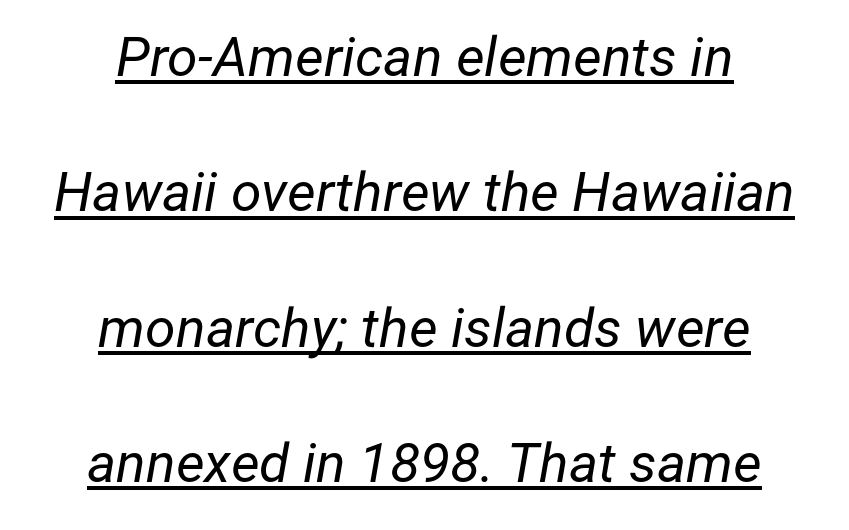
Q: Is the text bold? A: No.
Q: Is the text italic (slanted)? A: Yes, it leans right by about 12 degrees.
Q: Is the text underlined? A: Yes.
Q: How is the paragraph aligned? A: Centered.
Q: Is the spacing between letters normal or unusually wide? A: Normal.
Q: Is the spacing between lines tight, normal or loose? A: Loose.
Q: Width (condensed, normal, or wide)? A: Normal.
Q: Stroke contrast? A: Low.
Q: x-height? A: Medium.
Q: Monospaced? A: No.
